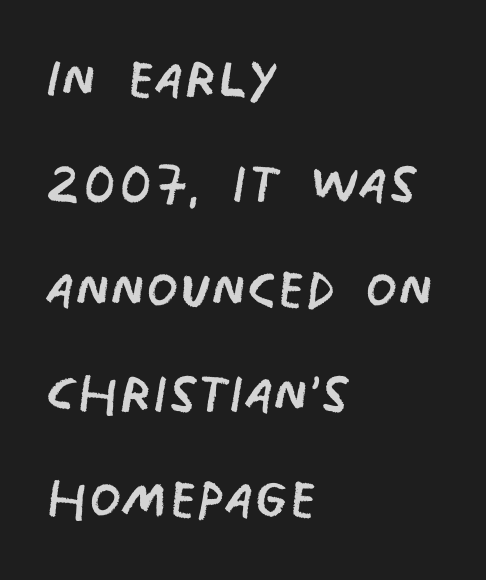
The image shows 73 px regular-weight, condensed sans-serif type; set left-aligned, normal line spacing (1.44x), normal letter spacing, not underlined; low stroke contrast and a large x-height.
